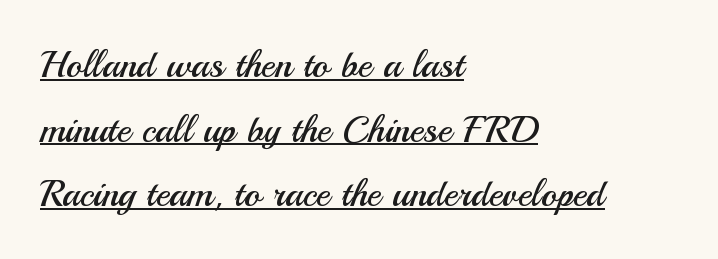
Is the stroke heavy? The answer is a plain regular-or-lighter. Is there much room between lines? A standard amount, neither cramped nor airy. Character widths vary here, with narrow letters taking less room than wide ones.
